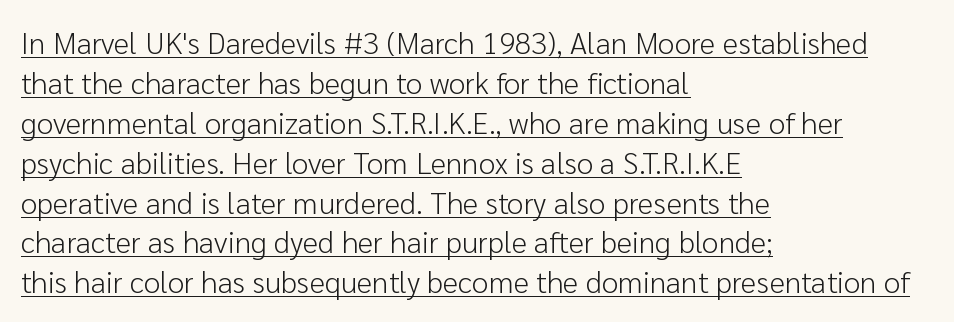
Quick note: not italic, upright. Weight: in the light-to-regular range. In terms of leading, this rendering sits right in the middle. The horizontal fit of the characters is conventional and even. Compared with a centered layout, this one pins lines to the left instead. These lines are rendered in a variable-pitch font.
